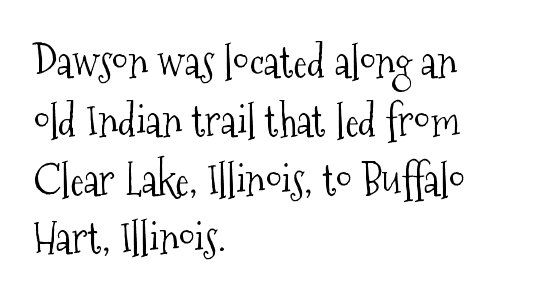
The image shows 42 px light, condensed serif type, upright; set left-aligned, normal line spacing (1.4x), normal letter spacing, not underlined; medium stroke contrast and a medium x-height.
